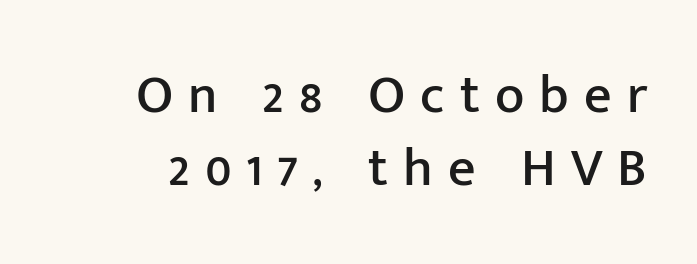
Unlike italic type, these characters show no tilt at all. A typesetter would label this face a sans. Proportional: the letters do not fall into vertical columns. This rendering widens character spacing well past its baseline value. Honestly, there is no underline to notice here at all. One glance says typical: line gaps are just what's usual.
